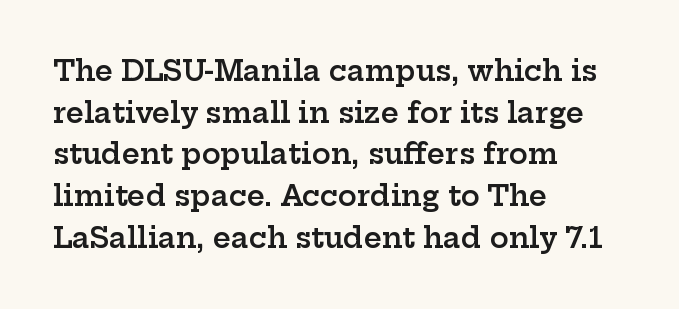
{"serif": "yes", "italic": "no", "bold": "semi", "weight": "semibold", "width": "wide", "stroke_contrast": "low", "x_height": "medium", "monospaced": "no", "underline": "no", "align": "left", "line_spacing": "normal", "line_spacing_ratio": 1.49, "letter_spacing": "normal", "letter_spacing_em": 0.0, "glyph_px": 28}
